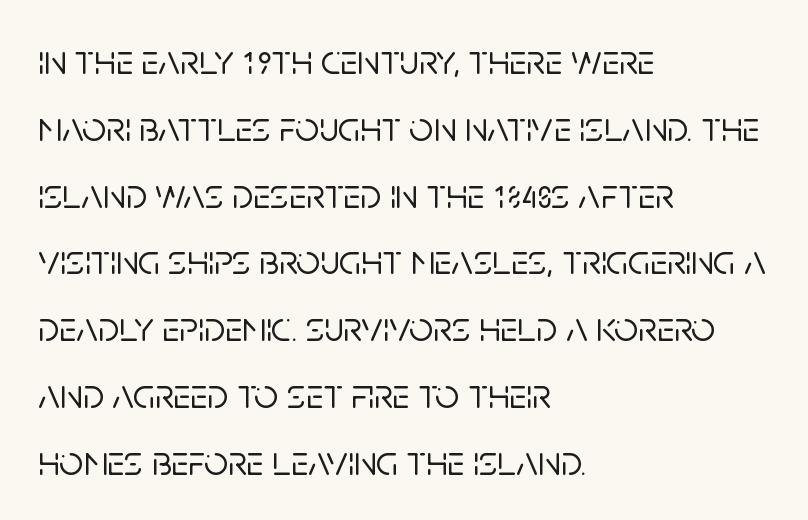
{"serif": "no", "italic": "no", "width": "normal", "stroke_contrast": "low", "x_height": "large", "monospaced": "no", "underline": "no", "align": "left", "line_spacing": "normal", "line_spacing_ratio": 1.59, "letter_spacing": "normal", "letter_spacing_em": 0.0, "glyph_px": 42}
